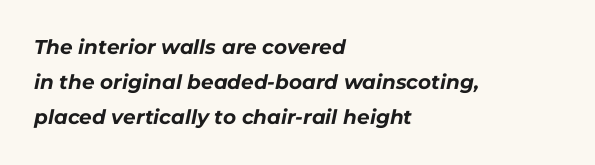
{"italic": "yes", "lean": "right", "slant_degrees": 11, "bold": "yes", "underline": "no", "align": "left", "line_spacing_ratio": 1.76, "letter_spacing": "normal", "letter_spacing_em": 0.0, "glyph_px": 20}
